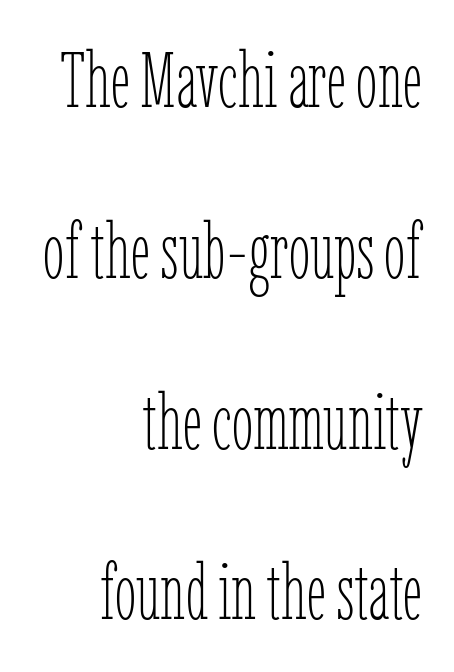
{"italic": "no", "bold": "no", "weight": "thin", "width": "condensed", "stroke_contrast": "low", "x_height": "medium", "monospaced": "no", "underline": "no", "align": "right", "line_spacing": "loose", "line_spacing_ratio": 2.19, "letter_spacing": "normal", "letter_spacing_em": 0.0, "glyph_px": 78}
